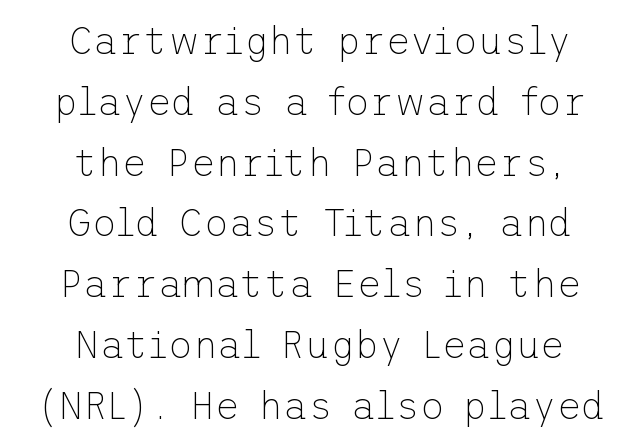
{"serif": "no", "italic": "no", "bold": "no", "weight": "thin", "width": "normal", "stroke_contrast": "low", "x_height": "medium", "underline": "no", "align": "center", "line_spacing": "normal", "line_spacing_ratio": 1.6, "letter_spacing": "normal", "letter_spacing_em": 0.0, "glyph_px": 38}
